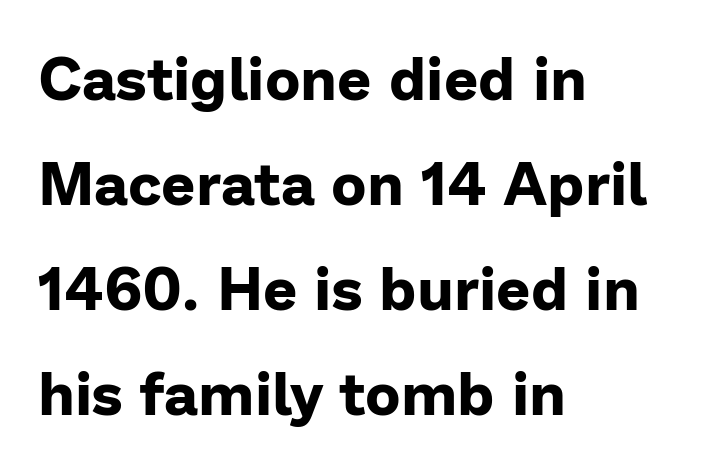
{"serif": "no", "italic": "no", "bold": "yes", "weight": "bold", "width": "normal", "stroke_contrast": "low", "x_height": "medium", "monospaced": "no", "underline": "no", "align": "left", "line_spacing_ratio": 1.75, "letter_spacing": "normal", "letter_spacing_em": 0.0, "glyph_px": 60}
